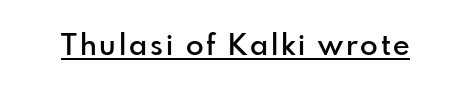
The passage shown is typed in a proportional face where columns would drift. If you drew a line through each stem, it would be perfectly vertical. Observe the absence of serifs on each vertical stroke in this sample. Compared with an ordinary text face, these strokes are moderately heavier — a semibold. A continuous stroke trails under the words, as in a hyperlink.
